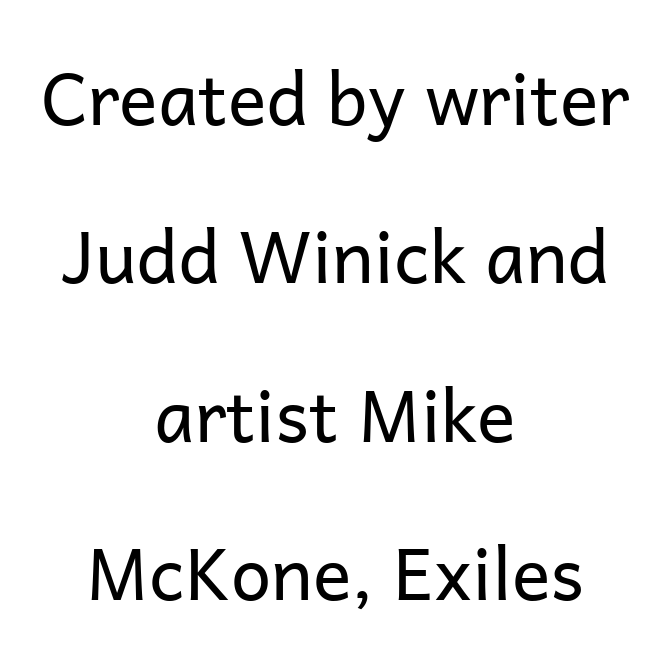
What's the leading like? Stretched, with rows far apart. This sample has the flowing, uneven cadence of proportional lettering. The strokes carry an ordinary text weight at most. Italic: no, the glyphs are upright roman. I'd call this a sans setting — the letters go barefoot.
